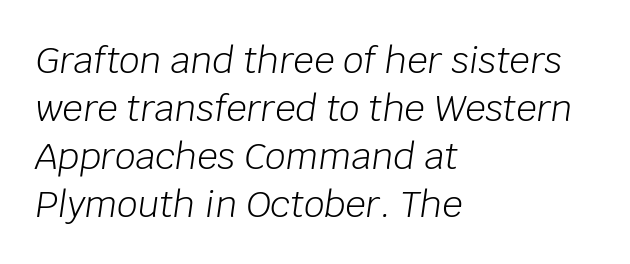
{"italic": "yes", "lean": "right", "slant_degrees": 8, "bold": "no", "weight": "light", "width": "normal", "stroke_contrast": "low", "x_height": "large", "monospaced": "no", "underline": "no", "align": "left", "line_spacing": "normal", "line_spacing_ratio": 1.33, "letter_spacing": "normal", "letter_spacing_em": 0.0, "glyph_px": 36}
